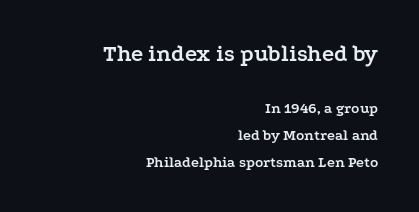
The image shows 23 px bold type, upright; set right-aligned, line spacing 1.78x, normal letter spacing, not underlined; the first (top) block is 1.53x larger.
